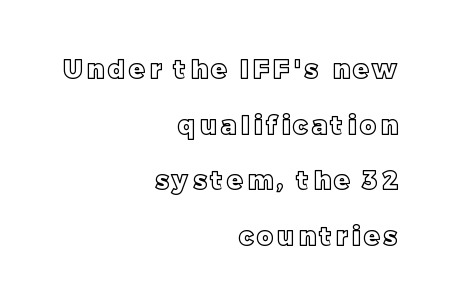
The image shows 25 px text type, upright; set right-aligned, loose line spacing (2.23x), not underlined.
